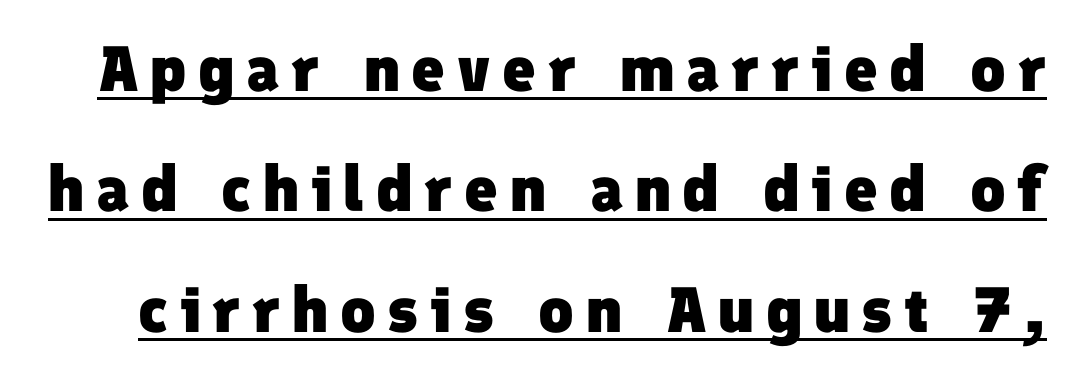
The image shows 64 px heavy sans-serif type; set line spacing 1.88x, underlined; low stroke contrast and a medium x-height.
